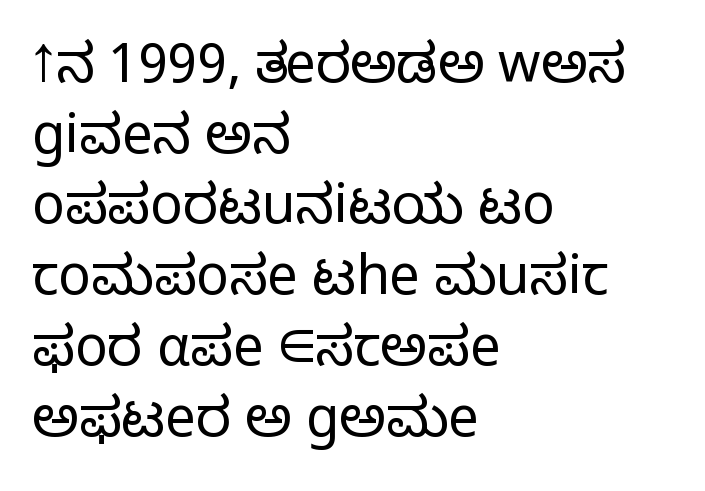
Is the letter spacing exaggerated? No — it looks like the ordinary default. Nothing heavy about these letters — not bold at all. The glyphs in this specimen are sans serif. A normal amount of white space separates one row of letters from the next.
